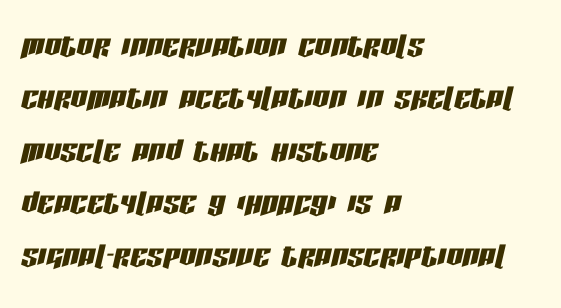
Lines of text with bare space underneath. Between one letter and the next there's only the usual sliver of space. Italic: yes, the glyphs are oblique. The passage shown is typed in a proportional face where columns would drift. Short and long lines alike share a common starting point at left.
